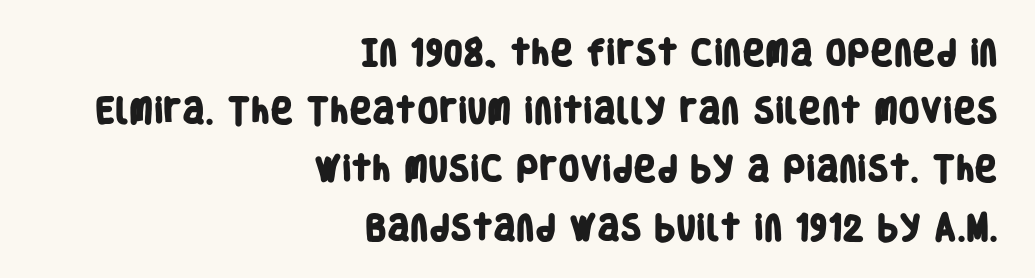
Q: Is the text bold? A: Yes.
Q: Is the typeface a serif or a sans-serif typeface? A: Sans-serif.
Q: Is the text underlined? A: No.
Q: How is the paragraph aligned? A: Right-aligned.
Q: Is the spacing between letters normal or unusually wide? A: Normal.
Q: Is the spacing between lines tight, normal or loose? A: Loose.
Q: Width (condensed, normal, or wide)? A: Condensed.
Q: Stroke contrast? A: Low.
Q: x-height? A: Large.
Q: Monospaced? A: No.
